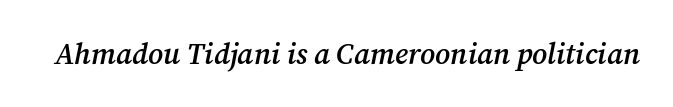
The letterforms sit shoulder to shoulder at normal distance. Type without underlining. Spacing verdict: proportional, widths tailored to each character. Characters are canted at an angle relative to the baseline's perpendicular.
